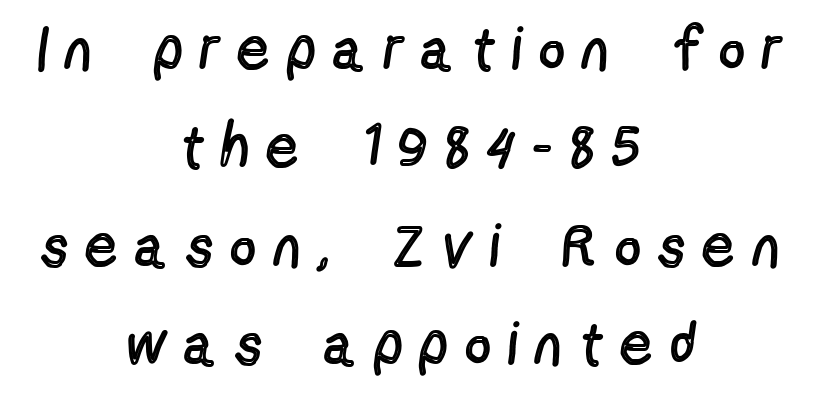
The image shows 60 px regular-weight, condensed sans-serif type; set centered, normal line spacing (1.64x), unusually wide letter spacing (+0.33 em), not underlined; a medium x-height.
